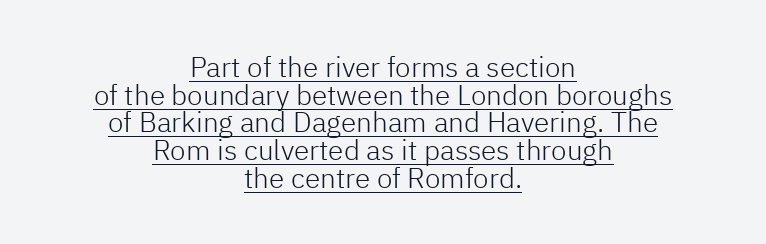
The image shows 28 px light sans-serif type, upright; set centered, tight line spacing (0.99x), normal letter spacing, underlined; low stroke contrast and a medium x-height.
